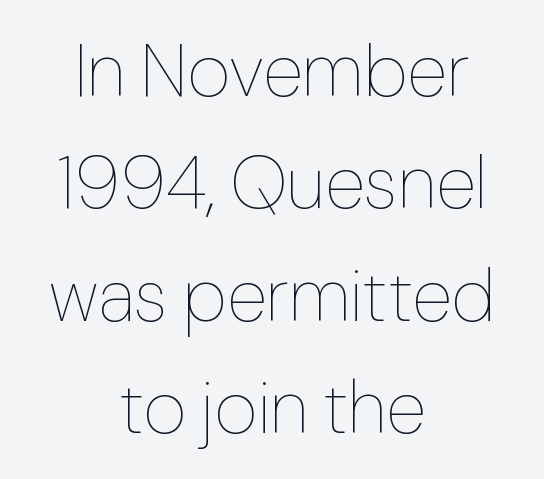
Q: Is the text bold? A: No.
Q: Is the text italic (slanted)? A: No, it is upright.
Q: Is the text underlined? A: No.
Q: How is the paragraph aligned? A: Centered.
Q: Is the spacing between letters normal or unusually wide? A: Normal.
Q: Is the spacing between lines tight, normal or loose? A: Normal.
Q: Width (condensed, normal, or wide)? A: Normal.
Q: Stroke contrast? A: Low.
Q: x-height? A: Medium.
Q: Monospaced? A: No.
